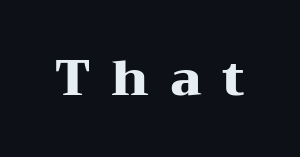
Words float on clear page, feet unadorned. The face used here is proportionally spaced, like ordinary book or web type. What weight is shown? A full bold with thick strokes. Look at the bottom of the vertical strokes: they flare into serifs here.
